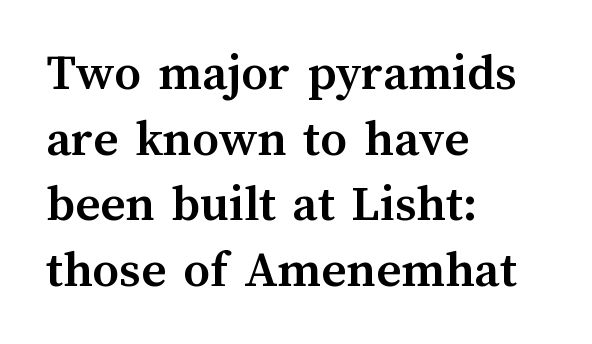
Q: Is the text bold? A: Yes.
Q: Is the text italic (slanted)? A: No, it is upright.
Q: Is the text underlined? A: No.
Q: How is the paragraph aligned? A: Left-aligned.
Q: Is the spacing between letters normal or unusually wide? A: Normal.
Q: Width (condensed, normal, or wide)? A: Normal.
Q: Stroke contrast? A: Medium.
Q: x-height? A: Medium.
Q: Monospaced? A: No.
